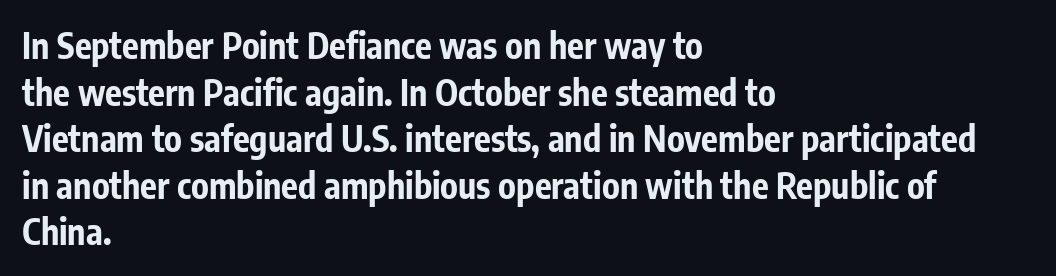
The image shows 35 px bold, condensed sans-serif type, upright; set left-aligned, normal line spacing (1.33x), normal letter spacing, not underlined; low stroke contrast and a medium x-height.
